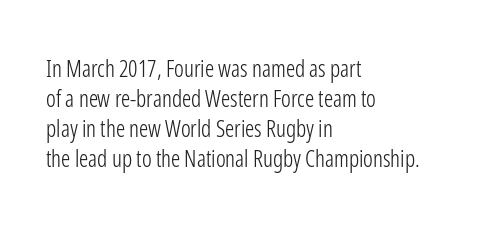
Teacher's note: observe the even left margin — that is flush-left alignment. Does extra space separate the letters? No, they use regular spacing. In terms of posture, this sample is upright. The glyphs are unaccompanied by any horizontal stroke below them. The lines sit at an ordinary, default distance from one another.
